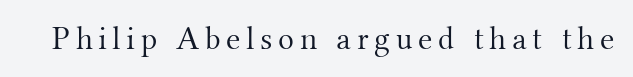
The image shows 33 px light serif type, upright; set not underlined; medium stroke contrast and a small x-height.
